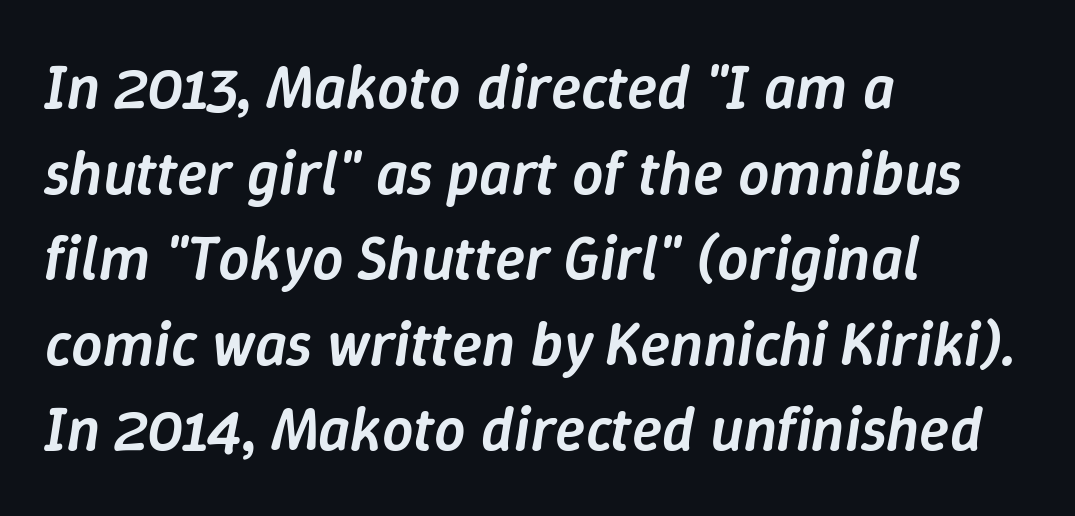
The image shows 62 px semibold type, italic (leaning right); set left-aligned, normal line spacing (1.38x), normal letter spacing, not underlined; low stroke contrast and a medium x-height.
